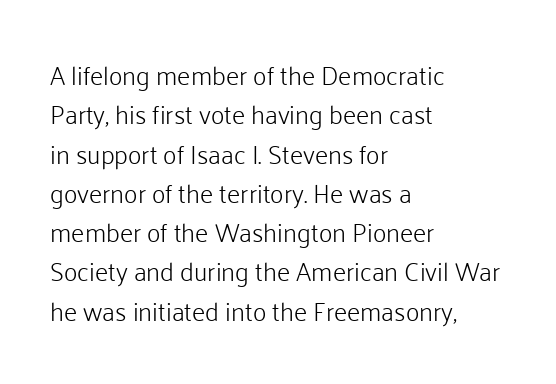
The image shows 26 px text type, upright; set left-aligned, normal line spacing (1.51x), normal letter spacing, not underlined.
